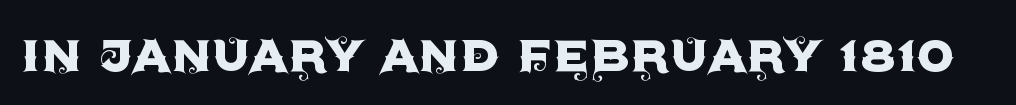
{"serif": "no", "italic": "no", "width": "normal", "x_height": "large", "monospaced": "no", "underline": "no", "letter_spacing": "normal", "letter_spacing_em": 0.0, "glyph_px": 63}
